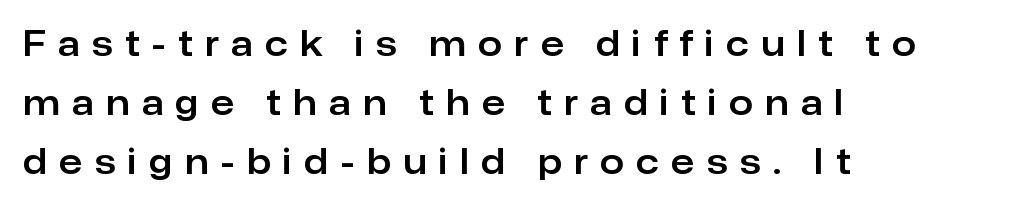
{"serif": "no", "italic": "no", "width": "normal", "stroke_contrast": "low", "x_height": "medium", "monospaced": "no", "underline": "no", "align": "left", "line_spacing_ratio": 1.73, "letter_spacing": "wide", "letter_spacing_em": 0.37, "glyph_px": 34}
